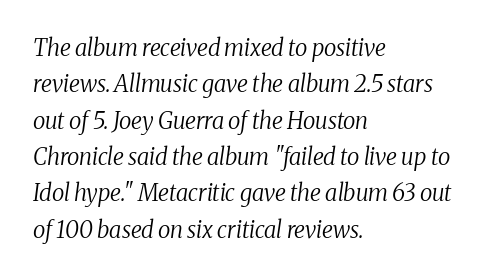
The image shows 23 px text type, italic (leaning right); set left-aligned, normal line spacing (1.58x), normal letter spacing, not underlined.
